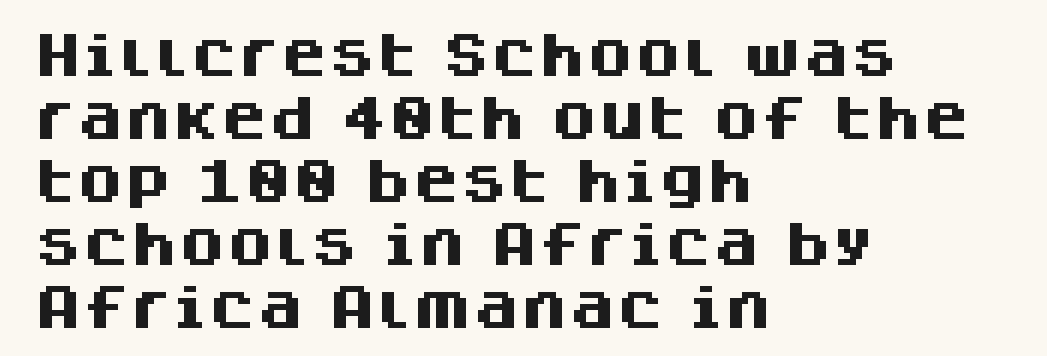
{"serif": "no", "italic": "no", "bold": "yes", "weight": "heavy", "width": "normal", "stroke_contrast": "medium", "x_height": "large", "monospaced": "no", "underline": "no", "align": "left", "line_spacing": "normal", "line_spacing_ratio": 1.31, "letter_spacing": "normal", "letter_spacing_em": 0.0, "glyph_px": 48}
